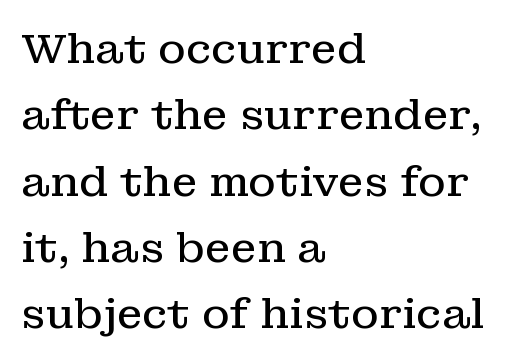
{"serif": "yes", "italic": "no", "bold": "no", "weight": "regular", "width": "normal", "stroke_contrast": "low", "x_height": "medium", "monospaced": "no", "underline": "no", "align": "left", "line_spacing": "normal", "line_spacing_ratio": 1.58, "letter_spacing": "normal", "letter_spacing_em": 0.0, "glyph_px": 42}
